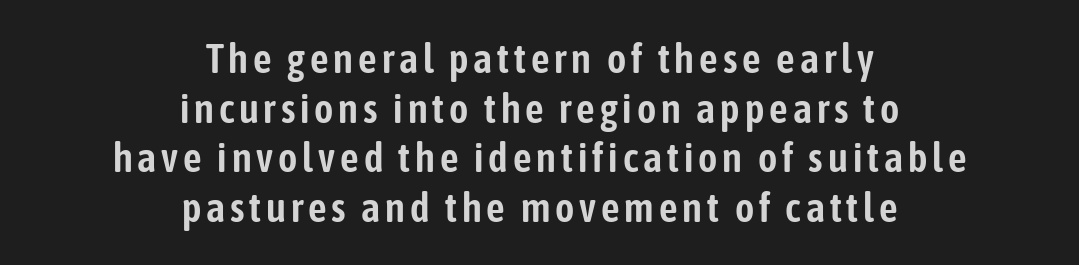
Q: Is the text italic (slanted)? A: No, it is upright.
Q: Is the typeface a serif or a sans-serif typeface? A: Sans-serif.
Q: Is the text underlined? A: No.
Q: How is the paragraph aligned? A: Centered.
Q: Width (condensed, normal, or wide)? A: Condensed.
Q: Stroke contrast? A: Low.
Q: x-height? A: Medium.
Q: Monospaced? A: No.
